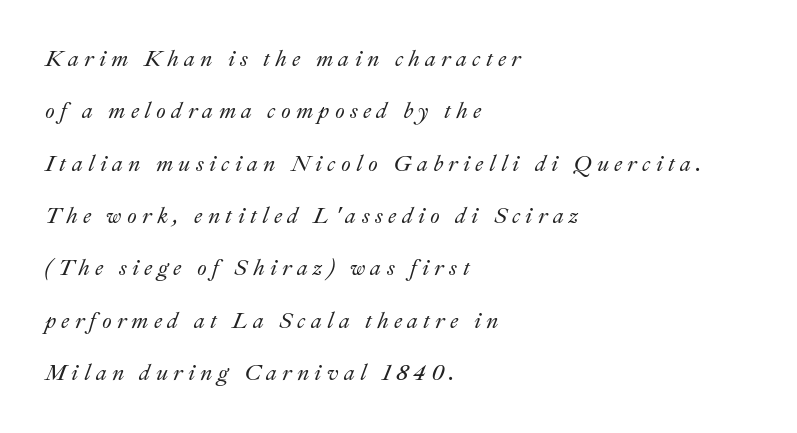
Q: Is the text italic (slanted)? A: Yes, it leans right by about 22 degrees.
Q: Is the text underlined? A: No.
Q: How is the paragraph aligned? A: Left-aligned.
Q: Is the spacing between letters normal or unusually wide? A: Unusually wide.
Q: Is the spacing between lines tight, normal or loose? A: Loose.
